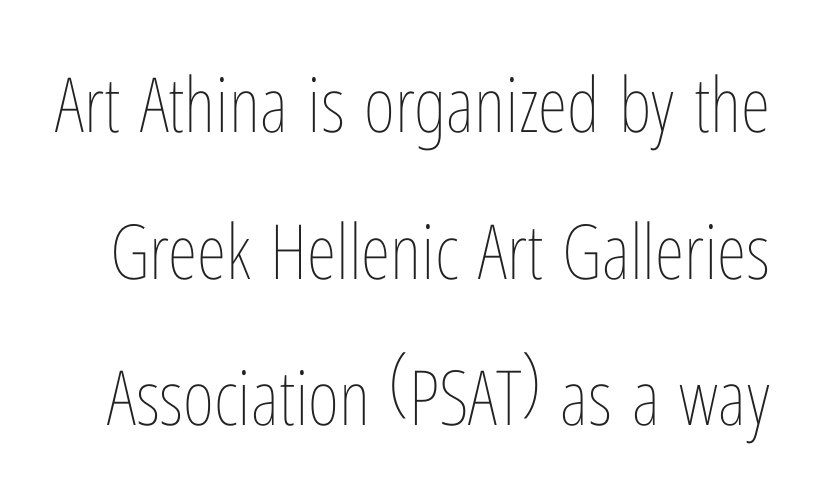
Quick note: not italic, upright. The letters sit at their default tracking, neither squeezed nor spread. Heft: none added — not bold. Baseline-to-baseline distance is far greater than the letter height. Think of a printed novel: that variable character pitch is what you see here.
